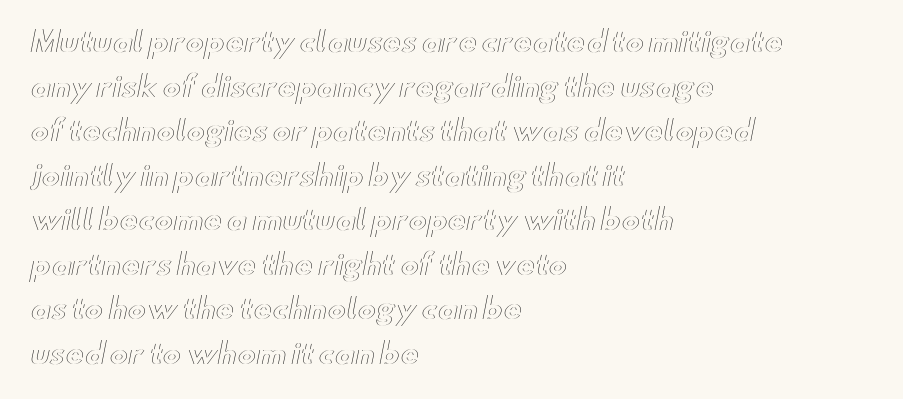
These lines stack with their left ends in a neat column. Any mark beneath the type? The region is blank. Tracking value appears to be zero — textbook default spacing.
